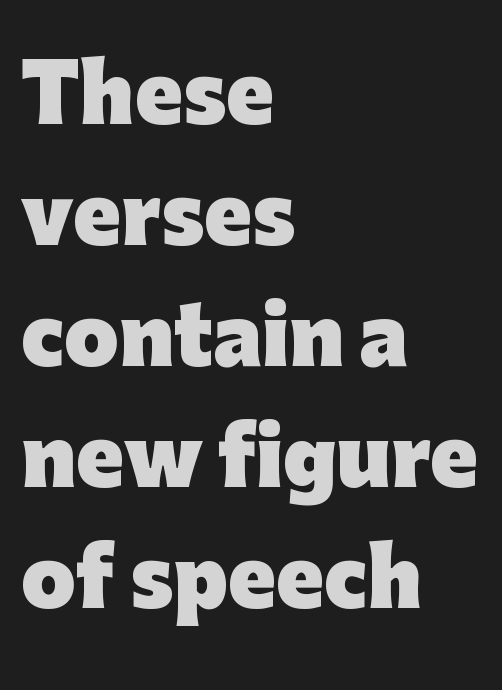
{"serif": "no", "italic": "no", "bold": "yes", "weight": "heavy", "width": "normal", "stroke_contrast": "low", "x_height": "medium", "monospaced": "no", "underline": "no", "align": "left", "line_spacing": "normal", "line_spacing_ratio": 1.55, "letter_spacing": "normal", "letter_spacing_em": 0.0, "glyph_px": 78}
